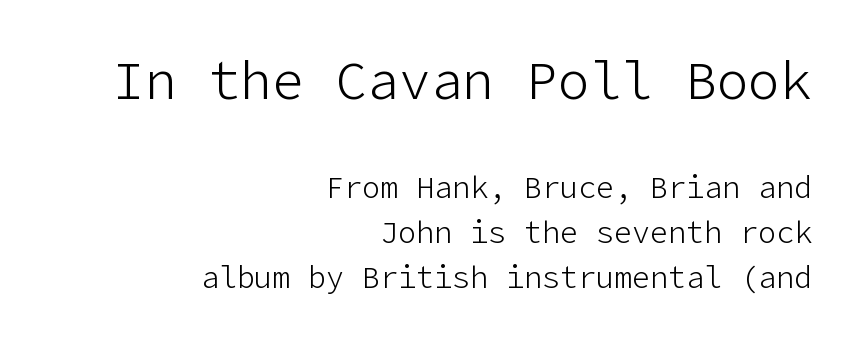
The space beneath each line is pristine and unruled. The upper block of text is set noticeably larger than the block beneath it. Does extra space separate the letters? No, they use regular spacing. Stems here are at most as thick as an everyday book face. Normally led — the rows are evenly, conventionally spaced. The lettering stays uniformly vertical, giving the passage a roman look.
